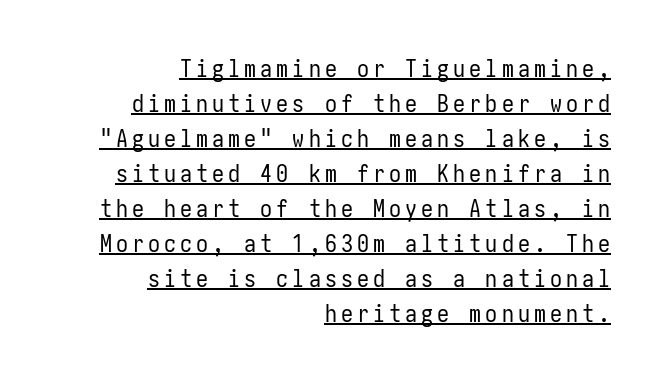
The image shows 24 px text type, upright; set right-aligned, normal line spacing (1.46x), underlined.
